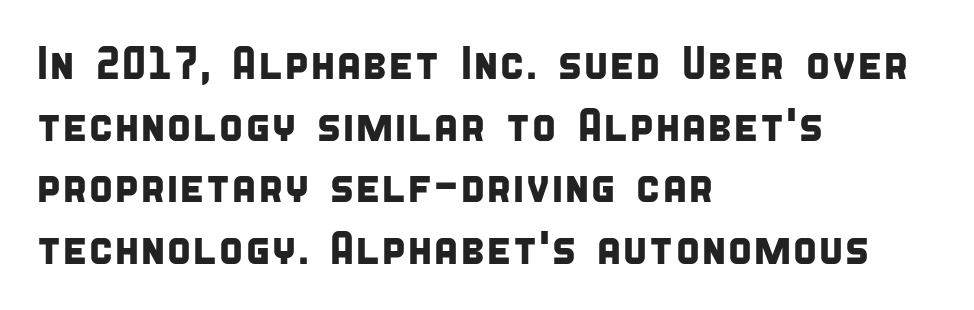
Here the designer chose a conventional face with non-uniform glyph widths. Descenders hang freely into open space. Evenly set lines give the paragraph a standard silhouette. I'd call this a sans setting — the letters go barefoot. Inter-character spacing is left at the font's built-in metrics.
